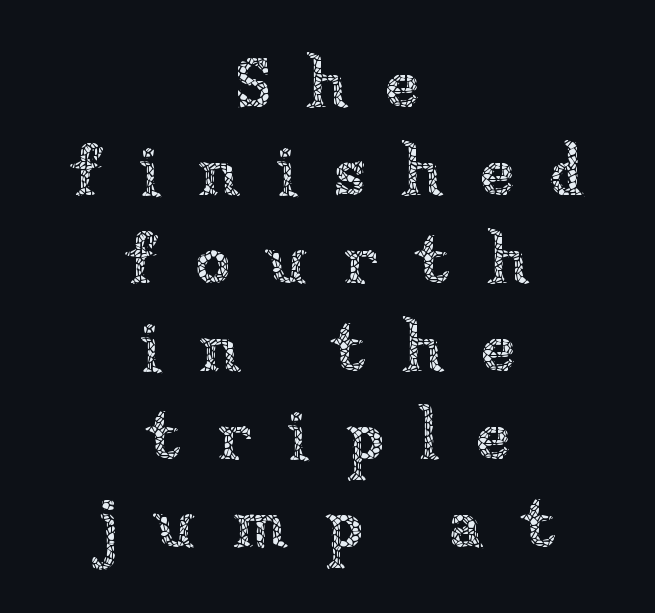
The image shows 71 px thin type, upright; set centered, line spacing 1.24x, unusually wide letter spacing (+0.49 em), not underlined; low stroke contrast and a medium x-height.
